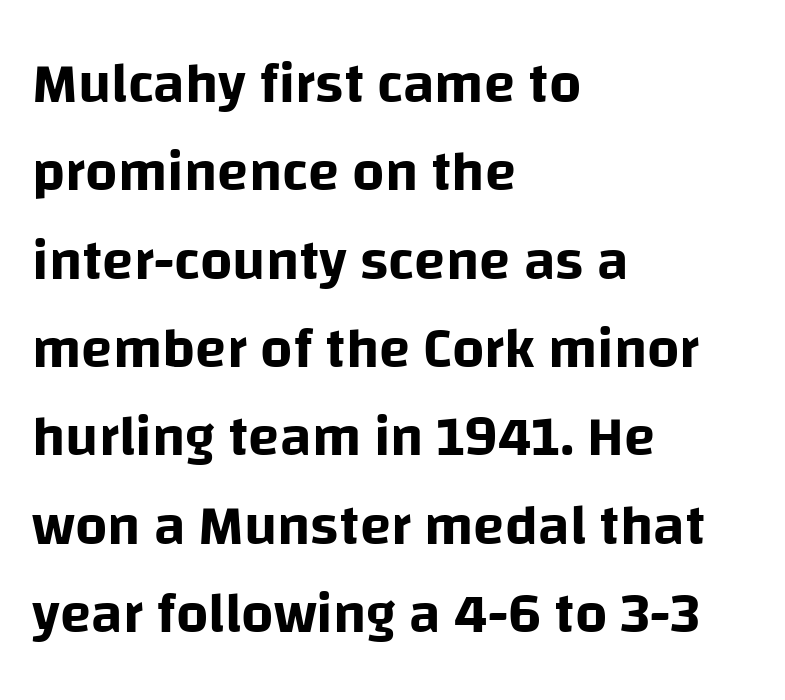
The image shows 57 px sans-serif type, upright; set left-aligned, normal line spacing (1.55x), normal letter spacing, not underlined; low stroke contrast and a large x-height.
